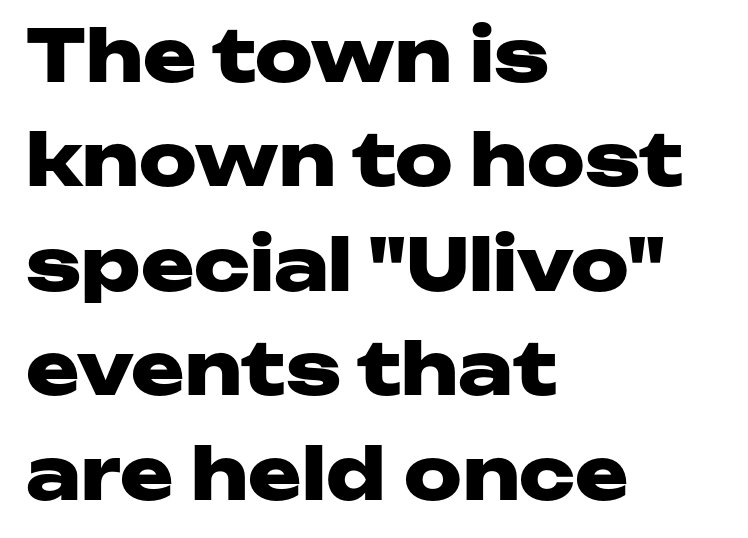
Q: Is the text bold? A: Yes.
Q: Is the text italic (slanted)? A: No, it is upright.
Q: Is the typeface a serif or a sans-serif typeface? A: Sans-serif.
Q: Is the text underlined? A: No.
Q: How is the paragraph aligned? A: Left-aligned.
Q: Is the spacing between letters normal or unusually wide? A: Normal.
Q: Is the spacing between lines tight, normal or loose? A: Normal.
Q: Width (condensed, normal, or wide)? A: Wide.
Q: Stroke contrast? A: Low.
Q: x-height? A: Medium.
Q: Monospaced? A: No.
